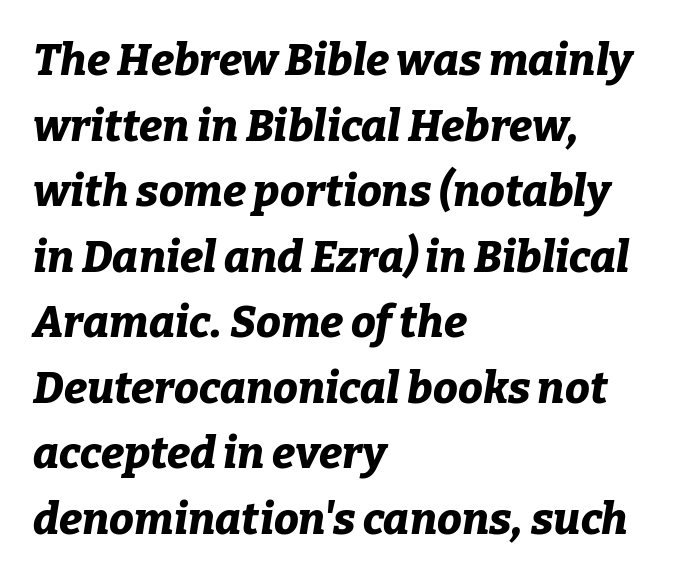
{"italic": "yes", "lean": "right", "slant_degrees": 9, "bold": "yes", "weight": "bold", "width": "normal", "stroke_contrast": "low", "x_height": "medium", "monospaced": "no", "underline": "no", "align": "left", "line_spacing": "normal", "line_spacing_ratio": 1.49, "letter_spacing": "normal", "letter_spacing_em": 0.0, "glyph_px": 44}
